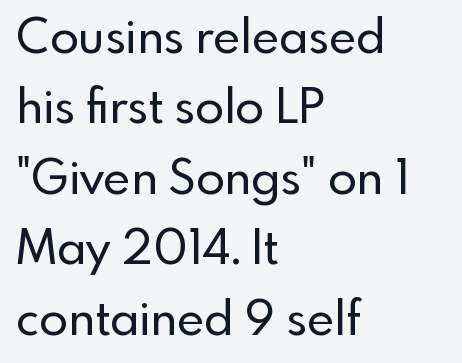
Q: Is the text italic (slanted)? A: No, it is upright.
Q: Is the typeface a serif or a sans-serif typeface? A: Sans-serif.
Q: Is the text underlined? A: No.
Q: How is the paragraph aligned? A: Left-aligned.
Q: Is the spacing between letters normal or unusually wide? A: Normal.
Q: Is the spacing between lines tight, normal or loose? A: Normal.
Q: Width (condensed, normal, or wide)? A: Normal.
Q: x-height? A: Small.
Q: Monospaced? A: No.
